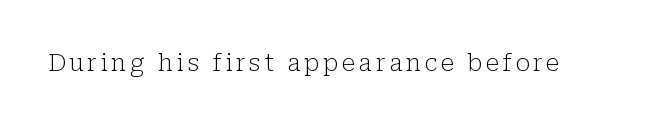
{"italic": "no", "bold": "no", "underline": "no", "glyph_px": 24}
